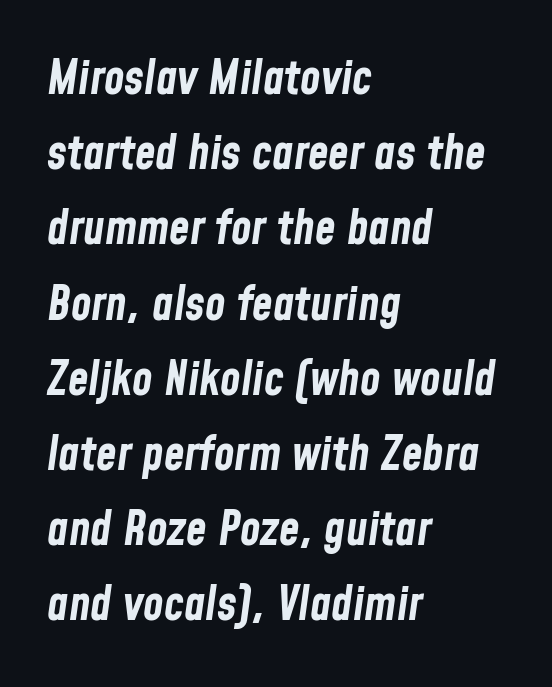
{"italic": "yes", "lean": "right", "slant_degrees": 8, "bold": "yes", "weight": "bold", "width": "condensed", "stroke_contrast": "low", "x_height": "medium", "monospaced": "no", "underline": "no", "align": "left", "line_spacing": "normal", "line_spacing_ratio": 1.6, "letter_spacing": "normal", "letter_spacing_em": 0.0, "glyph_px": 47}
